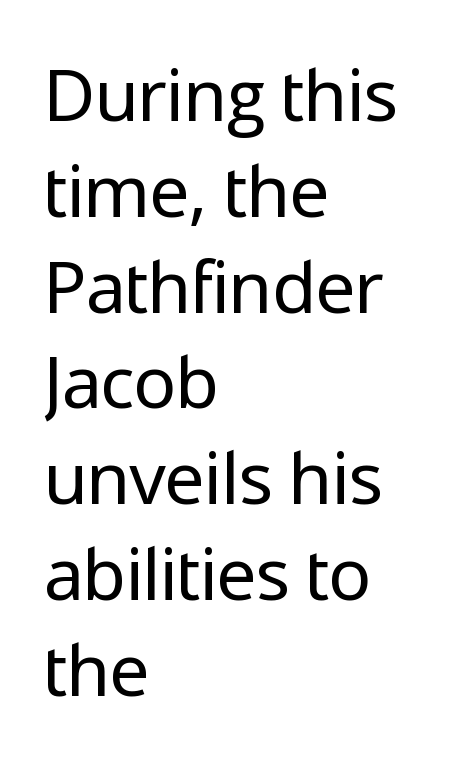
{"serif": "no", "italic": "no", "bold": "no", "weight": "regular", "width": "normal", "stroke_contrast": "low", "x_height": "medium", "monospaced": "no", "underline": "no", "align": "left", "line_spacing": "normal", "line_spacing_ratio": 1.33, "letter_spacing": "normal", "letter_spacing_em": 0.0, "glyph_px": 72}
